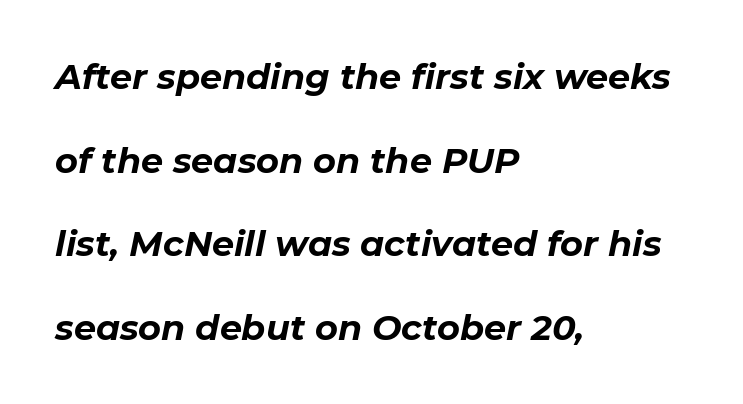
The image shows 35 px bold type, italic (leaning right); set left-aligned, loose line spacing (2.39x), normal letter spacing, not underlined; low stroke contrast and a medium x-height.
